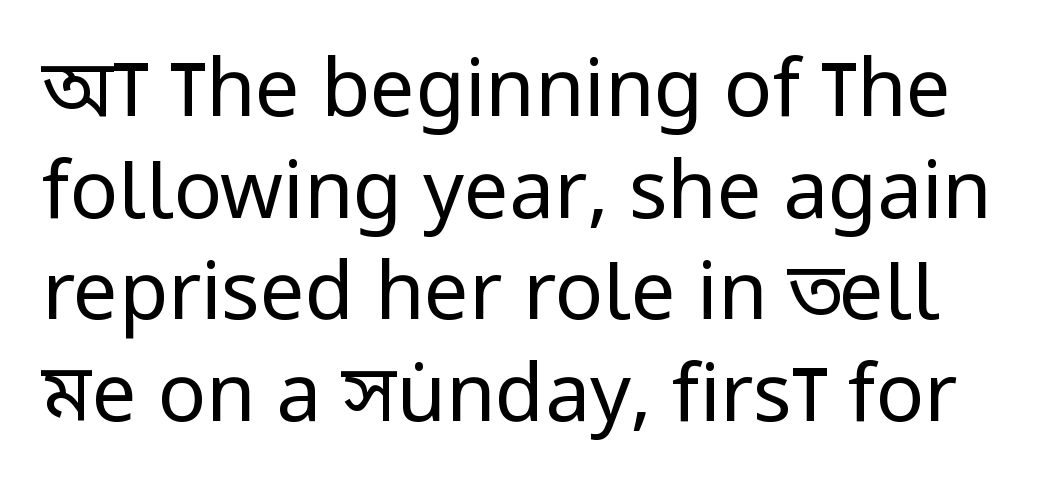
{"serif": "no", "italic": "no", "bold": "no", "weight": "regular", "width": "condensed", "stroke_contrast": "low", "x_height": "large", "monospaced": "no", "underline": "no", "line_spacing": "normal", "line_spacing_ratio": 1.27, "letter_spacing": "normal", "letter_spacing_em": 0.0, "glyph_px": 80}
